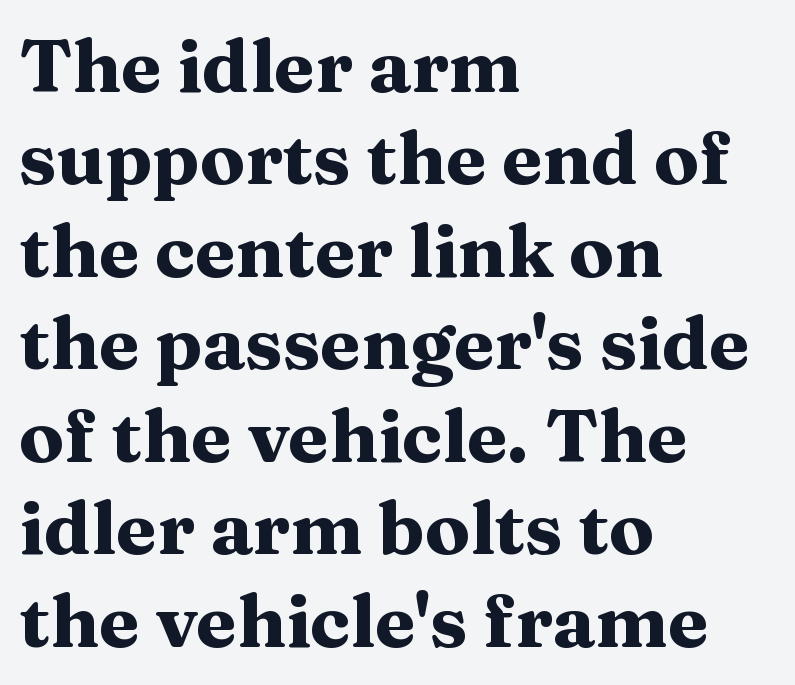
{"serif": "yes", "italic": "no", "bold": "yes", "weight": "heavy", "width": "wide", "stroke_contrast": "medium", "x_height": "medium", "monospaced": "no", "underline": "no", "align": "left", "line_spacing": "normal", "line_spacing_ratio": 1.25, "letter_spacing": "normal", "letter_spacing_em": 0.0, "glyph_px": 74}
